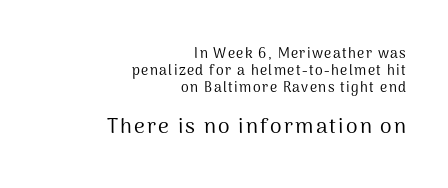
Q: Is the text bold? A: No.
Q: Is the text italic (slanted)? A: No, it is upright.
Q: Is the text underlined? A: No.
Q: How is the paragraph aligned? A: Right-aligned.
Q: Which block of text is set in a larger size, the first (top) or the second (bottom)? A: The second (bottom) one.
